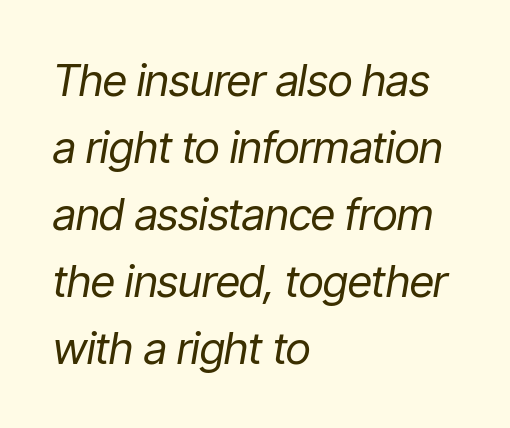
The image shows 44 px regular-weight, condensed type, italic (leaning right); set left-aligned, normal line spacing (1.52x), normal letter spacing, not underlined; low stroke contrast and a medium x-height.
